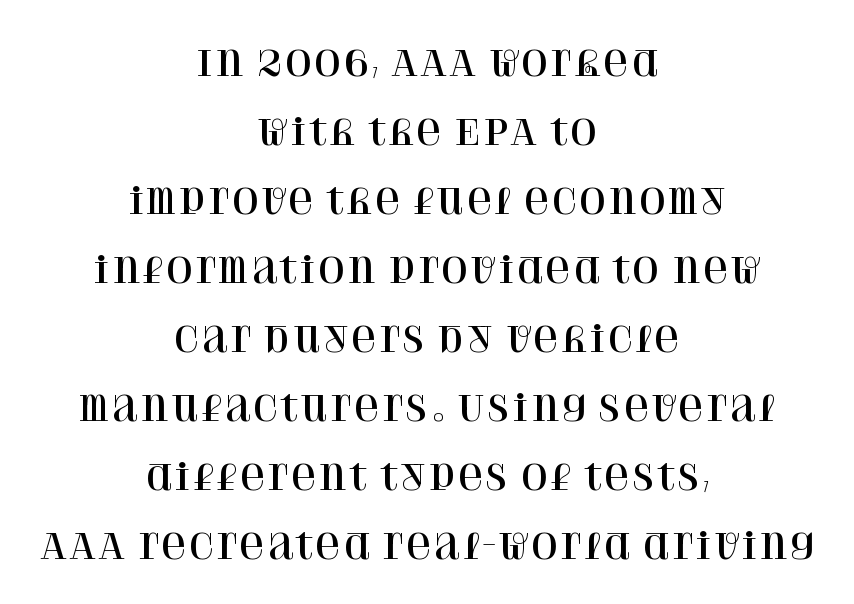
{"serif": "yes", "italic": "no", "width": "normal", "stroke_contrast": "high", "x_height": "large", "monospaced": "no", "underline": "no", "align": "center", "line_spacing": "loose", "line_spacing_ratio": 1.97, "letter_spacing": "normal", "letter_spacing_em": 0.0, "glyph_px": 35}
